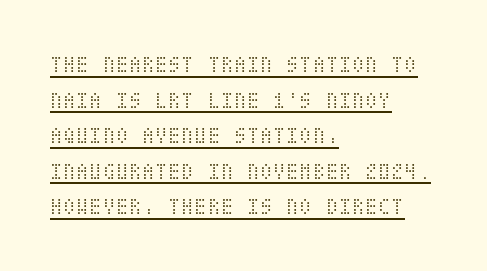
{"italic": "no", "bold": "no", "underline": "yes", "align": "left", "line_spacing": "normal", "line_spacing_ratio": 1.48, "letter_spacing": "normal", "letter_spacing_em": 0.0, "glyph_px": 24}
